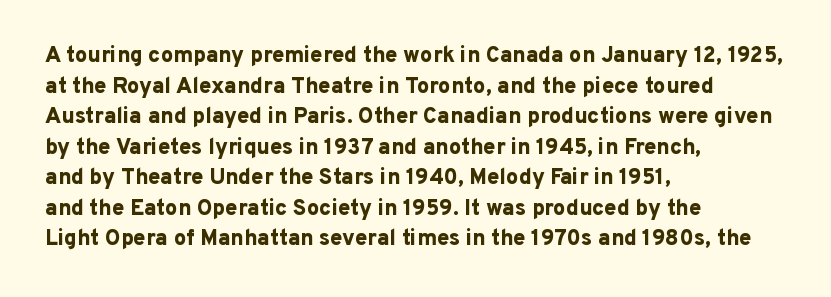
If you drew a line through each stem, it would be perfectly vertical. A normal amount of white space separates one row of letters from the next. Unmarked baselines from the first word to the last. Pretty heavy lettering here — definitely bold. The paragraph has a hard left edge and a soft right edge. These lines keep a tight, regular rhythm from letter to letter.
